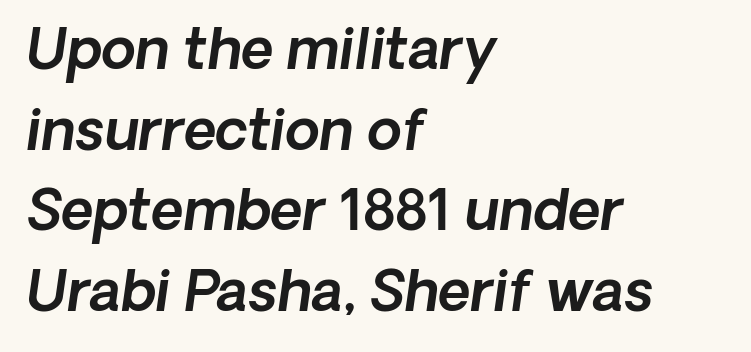
Q: Is the text italic (slanted)? A: Yes, it leans right by about 8 degrees.
Q: Is the text underlined? A: No.
Q: How is the paragraph aligned? A: Left-aligned.
Q: Is the spacing between letters normal or unusually wide? A: Normal.
Q: Is the spacing between lines tight, normal or loose? A: Normal.
Q: Width (condensed, normal, or wide)? A: Normal.
Q: x-height? A: Medium.
Q: Monospaced? A: No.
